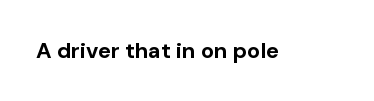
{"italic": "no", "bold": "yes", "underline": "no", "letter_spacing": "normal", "letter_spacing_em": 0.0, "glyph_px": 22}
